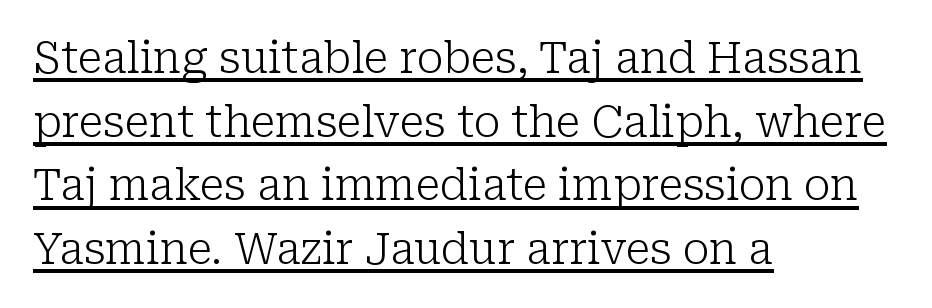
The image shows 43 px light serif type, upright; set left-aligned, normal line spacing (1.48x), normal letter spacing, underlined; low stroke contrast and a medium x-height.
